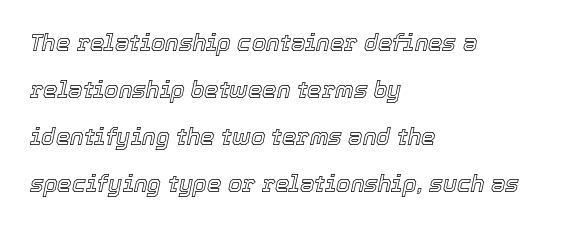
The image shows 23 px text type, italic (leaning right); set left-aligned, loose line spacing (2.05x), normal letter spacing, not underlined.
